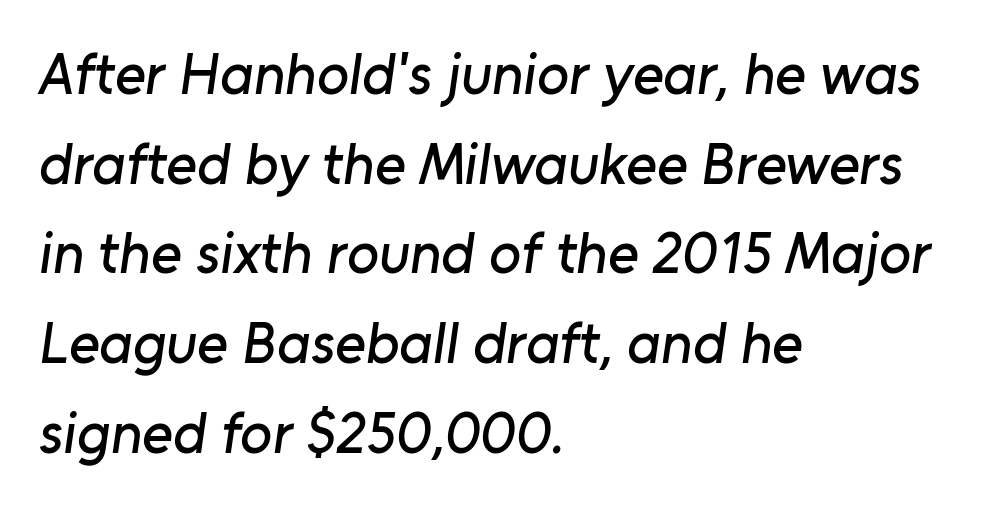
{"serif": "no", "width": "normal", "stroke_contrast": "low", "x_height": "medium", "monospaced": "no", "underline": "no", "align": "left", "line_spacing": "normal", "line_spacing_ratio": 1.52, "letter_spacing": "normal", "letter_spacing_em": 0.0, "glyph_px": 59}
